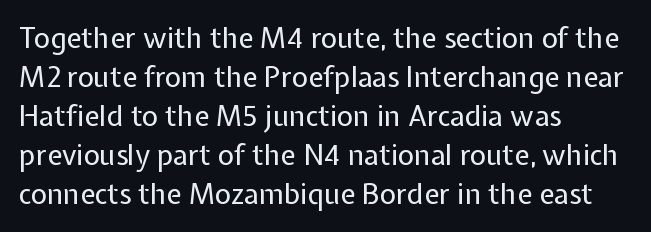
The image shows 28 px regular-weight sans-serif type, upright; set left-aligned, normal line spacing (1.39x), normal letter spacing, not underlined; low stroke contrast and a medium x-height.
